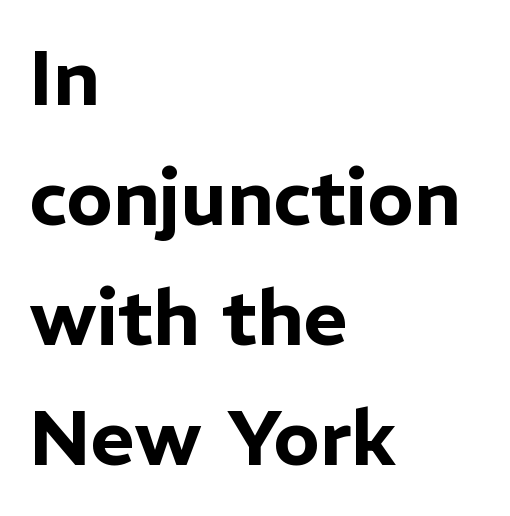
Serifs: no, the terminals of the letterforms are clean. Look at the tracking — it's just the regular setting, nothing added. Horizontally, the lines are justified to the leading edge only. Nope, not italic — everything's standing straight. Check the space under the baseline: it is left empty. If you measured baseline to baseline, you'd find a middling distance.
